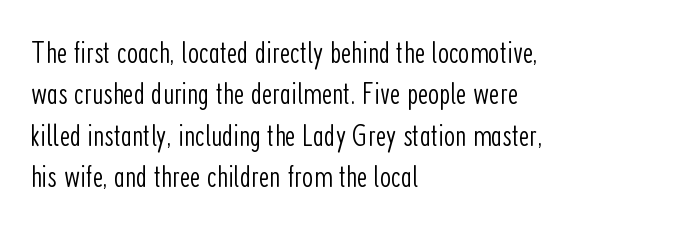
Q: Is the text bold? A: No.
Q: Is the text italic (slanted)? A: No, it is upright.
Q: Is the typeface a serif or a sans-serif typeface? A: Sans-serif.
Q: Is the text underlined? A: No.
Q: How is the paragraph aligned? A: Left-aligned.
Q: Is the spacing between letters normal or unusually wide? A: Normal.
Q: Is the spacing between lines tight, normal or loose? A: Normal.
Q: Width (condensed, normal, or wide)? A: Condensed.
Q: Stroke contrast? A: Low.
Q: x-height? A: Medium.
Q: Monospaced? A: No.
